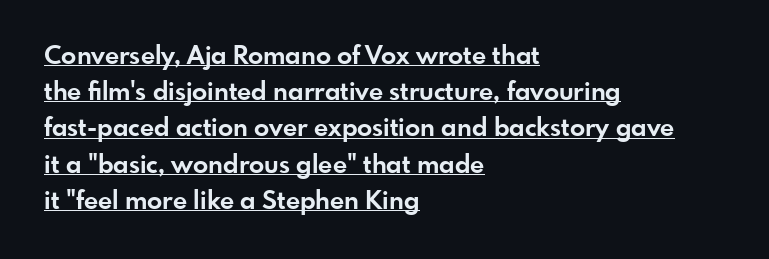
The face used here has the dense, thick strokes of a bold. One glance says typical: line gaps are just what's usual. In terms of posture, this sample is upright. In CSS terms this would be text-align: left.
